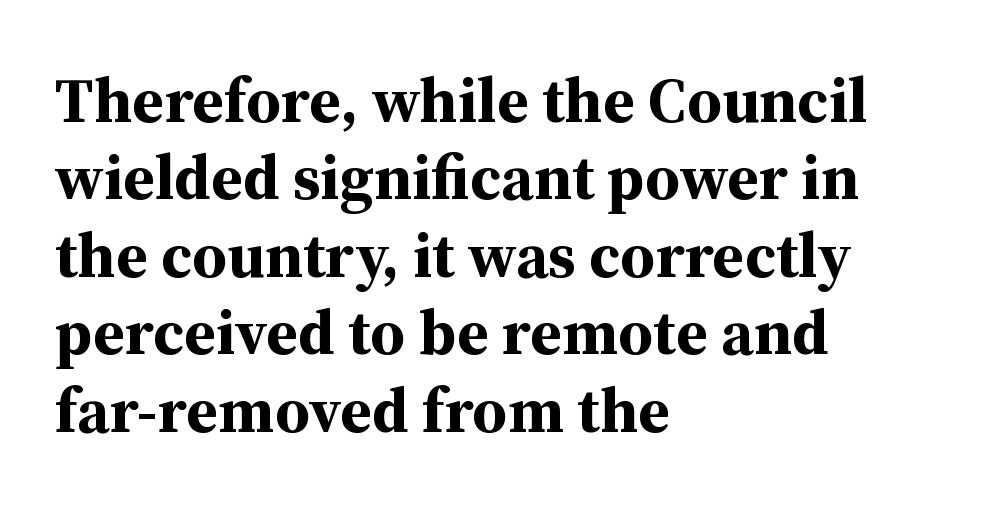
The image shows 64 px bold serif type, upright; set left-aligned, line spacing 1.21x, normal letter spacing, not underlined; medium stroke contrast and a medium x-height.
